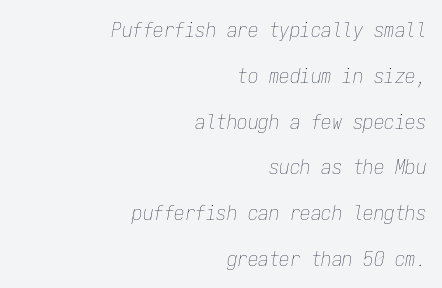
Q: Is the text bold? A: No.
Q: Is the text italic (slanted)? A: Yes, it leans right by about 9 degrees.
Q: Is the text underlined? A: No.
Q: How is the paragraph aligned? A: Right-aligned.
Q: Is the spacing between letters normal or unusually wide? A: Normal.
Q: Is the spacing between lines tight, normal or loose? A: Loose.
